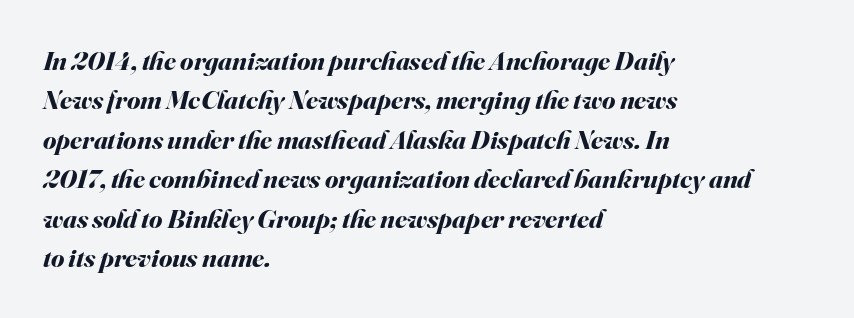
{"italic": "yes", "lean": "right", "slant_degrees": 16, "bold": "yes", "underline": "no", "align": "left", "line_spacing": "normal", "line_spacing_ratio": 1.46, "letter_spacing": "normal", "letter_spacing_em": 0.0, "glyph_px": 27}
